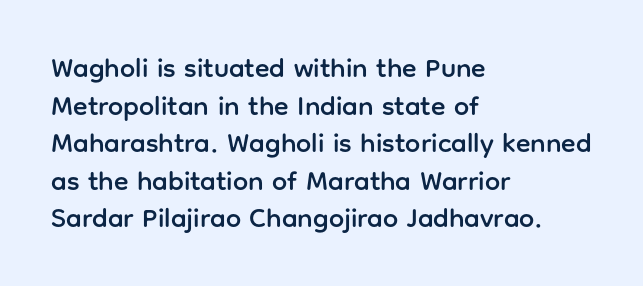
The image shows 27 px text type, upright; set left-aligned, normal line spacing (1.39x), normal letter spacing, not underlined.
